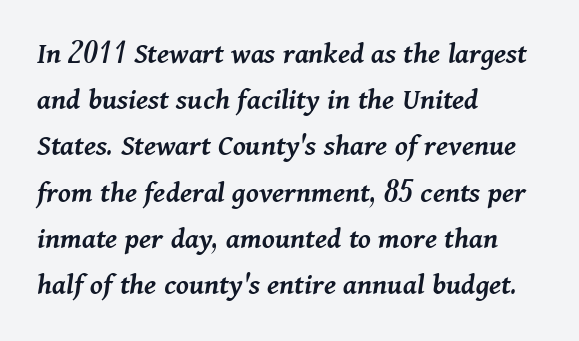
{"italic": "yes", "lean": "right", "slant_degrees": 11, "bold": "semi", "weight": "semibold", "width": "normal", "stroke_contrast": "medium", "x_height": "medium", "monospaced": "no", "underline": "no", "align": "left", "line_spacing": "normal", "line_spacing_ratio": 1.49, "letter_spacing": "normal", "letter_spacing_em": 0.0, "glyph_px": 31}
